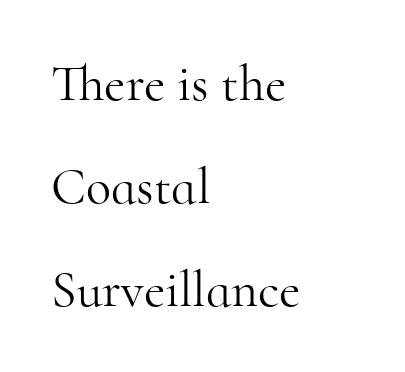
The face looks like a standard text weight, possibly lighter. Students, observe: this is what heavily led, spacious text looks like. Do the letters lean? They stand straight. Nobody touched the tracking dial on this one. The baseline area is clear. Alignment: flush left.
